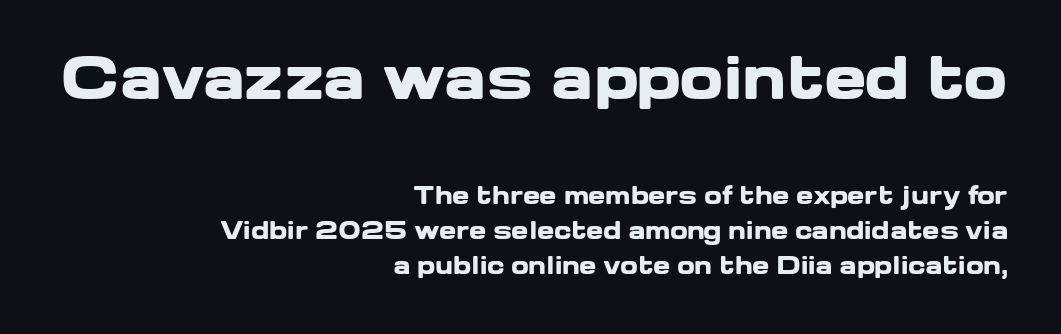
The image shows 57 px heavy, wide sans-serif type, upright; set right-aligned, normal line spacing (1.52x), normal letter spacing, not underlined; the first (top) block is 2.48x larger; low stroke contrast and a medium x-height.
